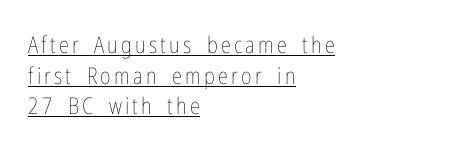
Heaviness? Minimal to ordinary, like unemphasized prose. A typesetter would call this leading conventional body-copy spacing. In CSS terms this would be text-align: left. The face used here appears with an underline applied.
